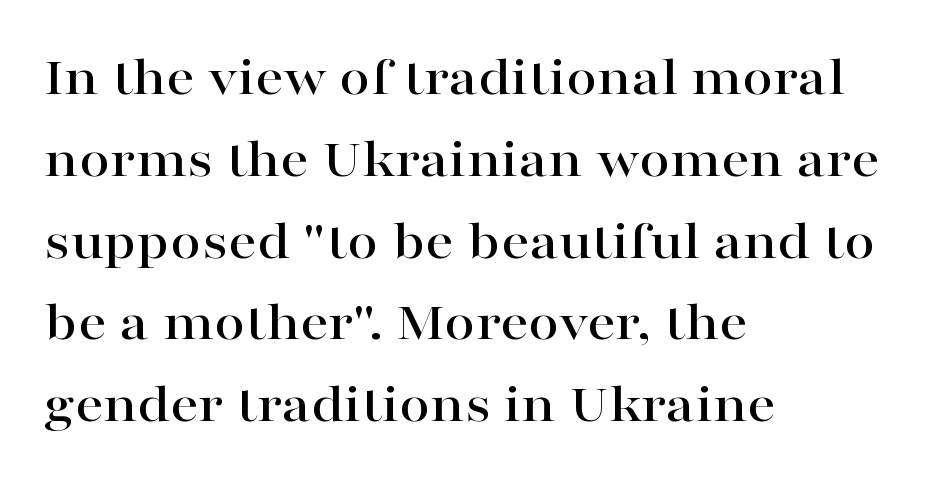
The image shows 56 px wide serif type, upright; set left-aligned, normal line spacing (1.46x), normal letter spacing, not underlined; high stroke contrast and a medium x-height.
